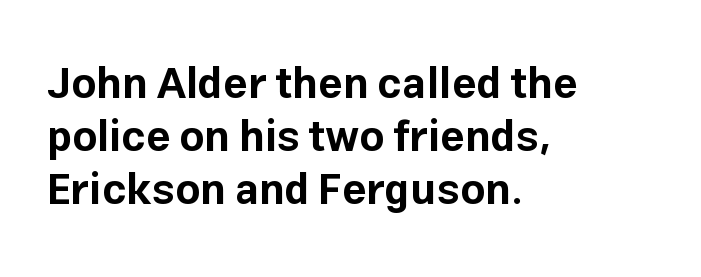
Q: Is the text bold? A: Yes.
Q: Is the text italic (slanted)? A: No, it is upright.
Q: Is the typeface a serif or a sans-serif typeface? A: Sans-serif.
Q: Is the text underlined? A: No.
Q: How is the paragraph aligned? A: Left-aligned.
Q: Is the spacing between letters normal or unusually wide? A: Normal.
Q: Width (condensed, normal, or wide)? A: Normal.
Q: Stroke contrast? A: Low.
Q: x-height? A: Medium.
Q: Monospaced? A: No.
